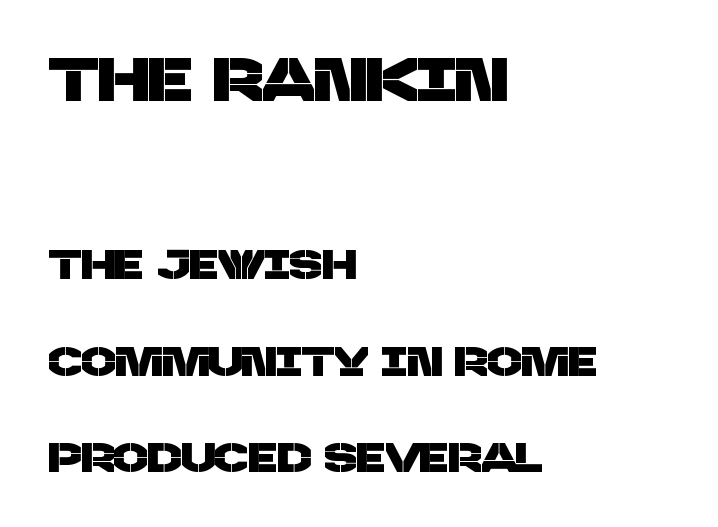
The image shows 62 px sans-serif type; set left-aligned, loose line spacing (2.36x), normal letter spacing, not underlined; the first (top) block is 1.51x larger; low stroke contrast and a large x-height.
